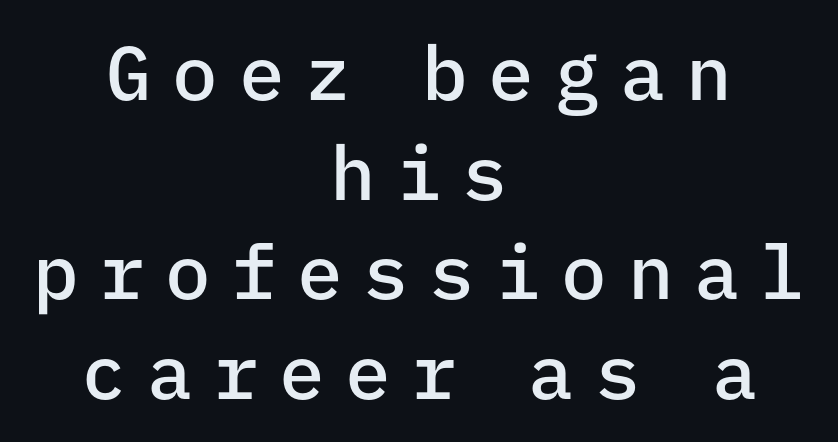
Q: Is the text bold? A: Semi-bold.
Q: Is the text italic (slanted)? A: No, it is upright.
Q: Is the typeface a serif or a sans-serif typeface? A: Sans-serif.
Q: Is the text underlined? A: No.
Q: How is the paragraph aligned? A: Centered.
Q: Is the spacing between letters normal or unusually wide? A: Unusually wide.
Q: Is the spacing between lines tight, normal or loose? A: Normal.
Q: Width (condensed, normal, or wide)? A: Normal.
Q: Stroke contrast? A: Low.
Q: x-height? A: Medium.
Q: Monospaced? A: Yes.
